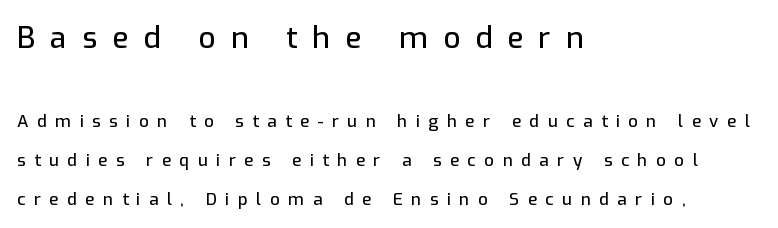
These lines are rendered in a variable-pitch font. Check where the strokes stop: nothing finishes them off — pure sans. You can tell it's not italic because the verticals are truly vertical. Reading top to bottom, the characters get smaller at the block break. If you drew a ruler down the left edge, every line would touch it. Glyph-to-glyph distance is far greater than everyday printed text.
